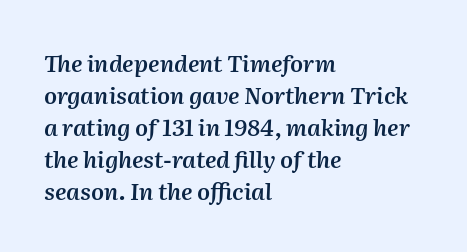
Q: Is the text bold? A: Semi-bold.
Q: Is the text italic (slanted)? A: Yes, it leans right by about 2 degrees.
Q: Is the text underlined? A: No.
Q: How is the paragraph aligned? A: Left-aligned.
Q: Is the spacing between letters normal or unusually wide? A: Normal.
Q: Is the spacing between lines tight, normal or loose? A: Normal.
